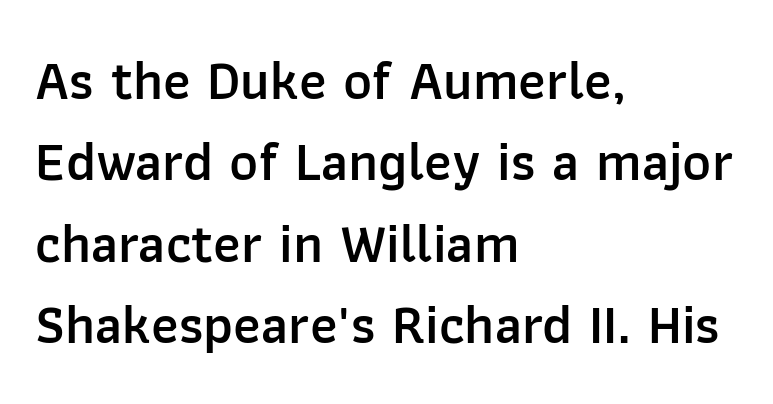
{"serif": "no", "italic": "no", "bold": "semi", "weight": "semibold", "width": "normal", "stroke_contrast": "low", "x_height": "medium", "monospaced": "no", "underline": "no", "align": "left", "line_spacing": "normal", "line_spacing_ratio": 1.48, "letter_spacing": "normal", "letter_spacing_em": 0.0, "glyph_px": 55}
